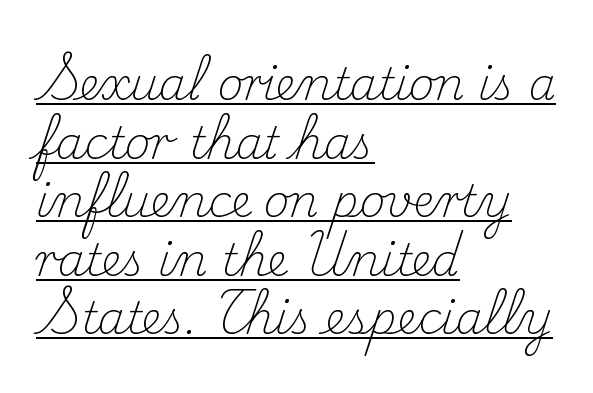
The image shows 44 px light serif type; set left-aligned, normal line spacing (1.33x), normal letter spacing, underlined; medium stroke contrast and a small x-height.
